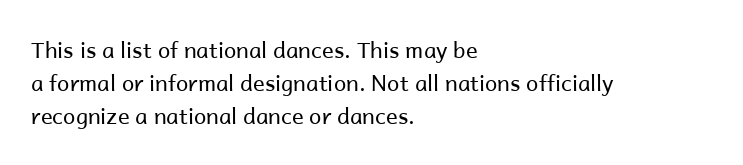
Tall strokes in this sample are plumb rather than angled. Weight: regular or lighter. Tracking value appears to be zero — textbook default spacing. The passage shown stacks its lines at a standard gap. The lines in this sample share a left origin and differ only in where they stop. Anything drawn beneath the words? Only blank space.
